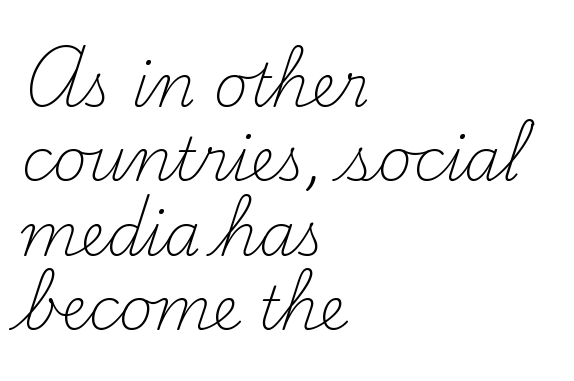
The line texture is even and compact thanks to regular tracking. A student would call this left alignment; a typographer would say flush left, rag right. The rendering uses natural spacing where letterforms have individual widths.
